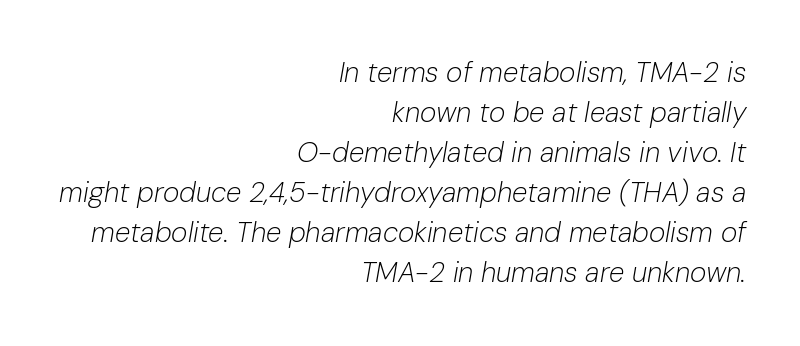
Honestly, there is no underline to notice here at all. Caption: face not bold, strokes unweighted. Which margin do the lines hug? The right one — the left edge is uneven. The passage shown leans; its letterforms are oblique. Here the designer chose a conventional face with non-uniform glyph widths. The face used here is rendered with its standard letterfit.
